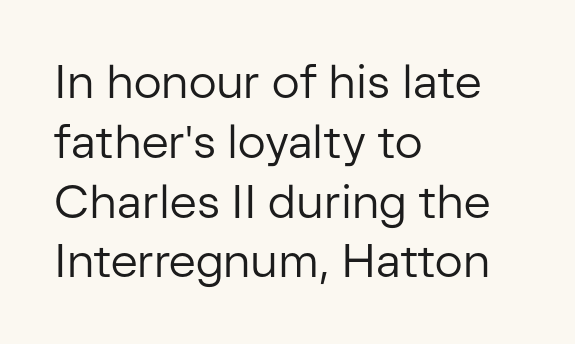
Letters rest on an invisible, unmarked baseline. A typesetter would call this proportional, since set widths differ per character. This rendering uses left alignment, leaving the right contour irregular. No extra ink here — the face is not bold.
